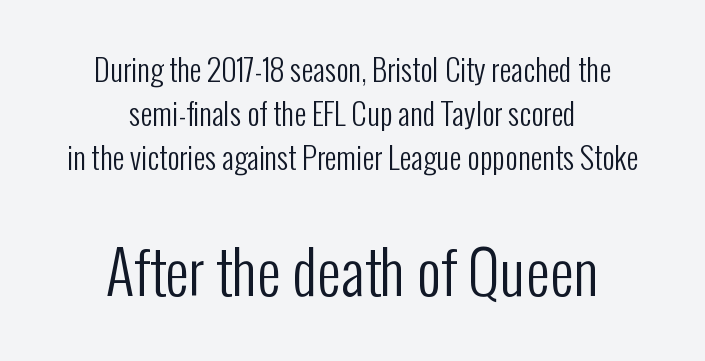
{"serif": "no", "italic": "no", "bold": "no", "weight": "regular", "width": "condensed", "stroke_contrast": "low", "x_height": "medium", "monospaced": "no", "underline": "no", "align": "center", "line_spacing": "normal", "line_spacing_ratio": 1.47, "letter_spacing": "normal", "letter_spacing_em": 0.0, "larger_block": "second", "size_ratio": 1.97, "glyph_px": 59}
